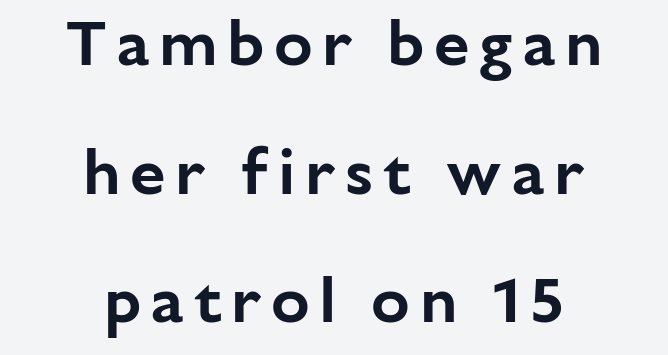
{"serif": "no", "italic": "no", "width": "normal", "stroke_contrast": "low", "x_height": "medium", "monospaced": "no", "underline": "no", "align": "center", "line_spacing": "loose", "line_spacing_ratio": 2.01, "glyph_px": 64}
